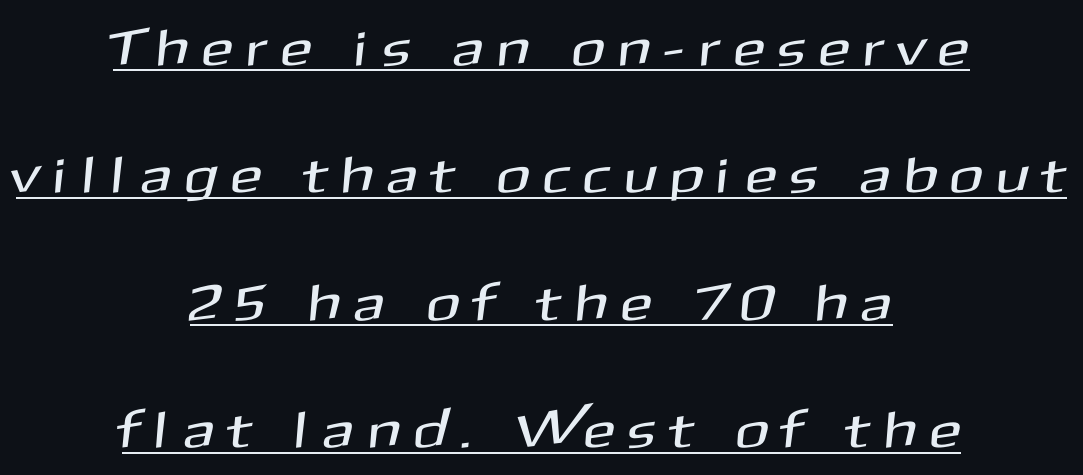
Q: Is the typeface a serif or a sans-serif typeface? A: Sans-serif.
Q: Is the text underlined? A: Yes.
Q: How is the paragraph aligned? A: Centered.
Q: Is the spacing between letters normal or unusually wide? A: Unusually wide.
Q: Is the spacing between lines tight, normal or loose? A: Loose.
Q: Width (condensed, normal, or wide)? A: Normal.
Q: Stroke contrast? A: Medium.
Q: x-height? A: Medium.
Q: Monospaced? A: No.
